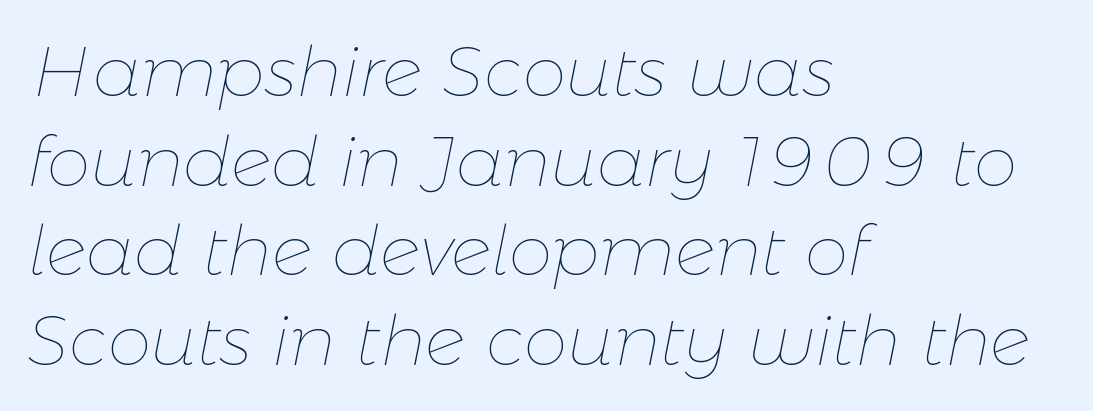
Spacing verdict: proportional, widths tailored to each character. The space between consecutive lines is moderate. The line texture is even and compact thanks to regular tracking. The zone under the glyphs is completely vacant. All the whitespace from short lines collects on the right.
